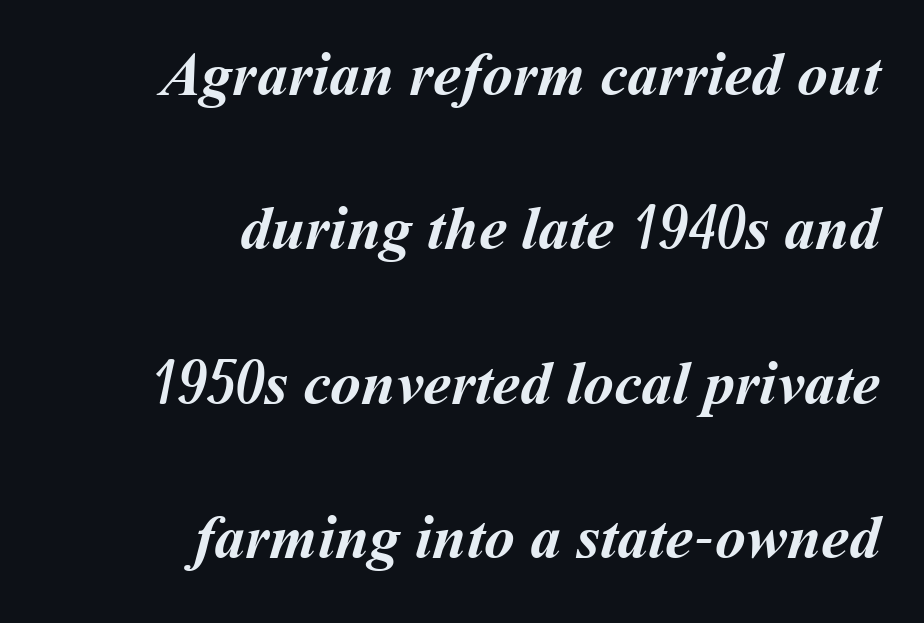
Q: Is the text bold? A: Yes.
Q: Is the text underlined? A: No.
Q: How is the paragraph aligned? A: Right-aligned.
Q: Is the spacing between letters normal or unusually wide? A: Normal.
Q: Is the spacing between lines tight, normal or loose? A: Loose.
Q: Width (condensed, normal, or wide)? A: Normal.
Q: Stroke contrast? A: Medium.
Q: x-height? A: Medium.
Q: Monospaced? A: No.
